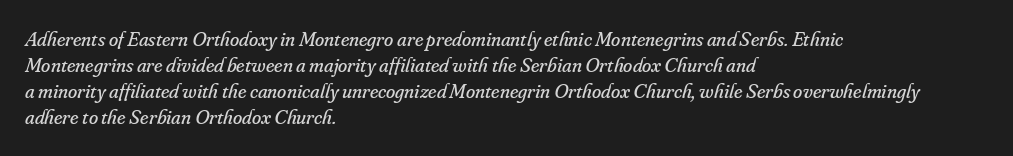
Compared with typical body copy, the letter spacing here is the same. Short and long lines alike share a common starting point at left. A light-to-regular cut is what we see here. Italic: yes, the glyphs are oblique. Underline: absent.
